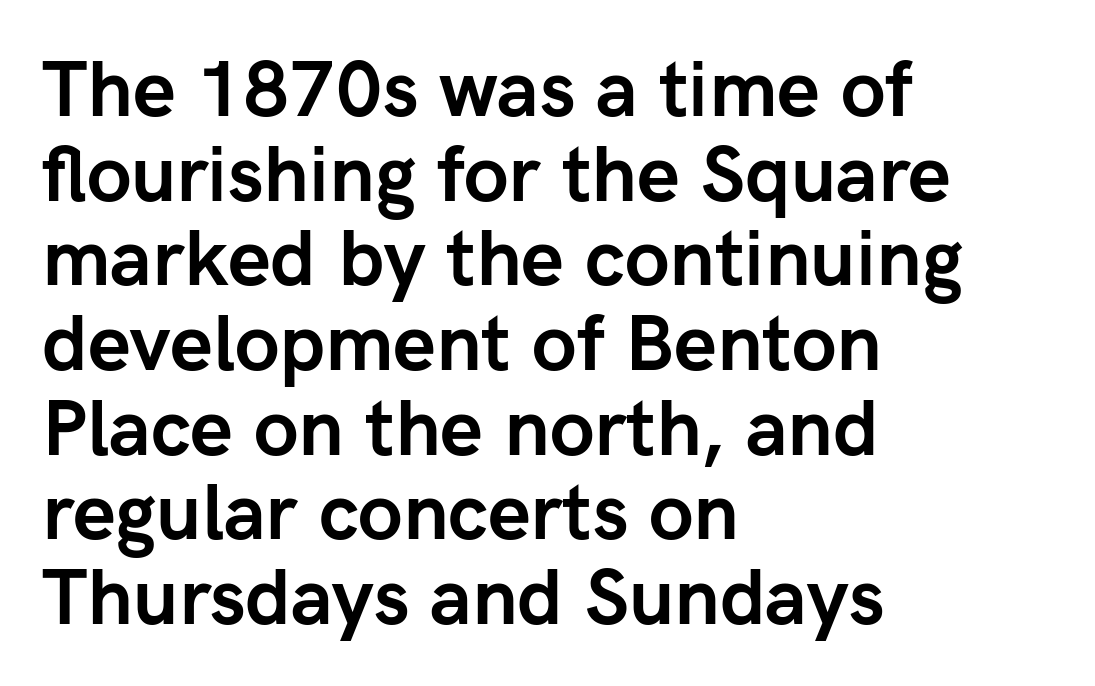
The image shows 77 px semibold sans-serif type, upright; set left-aligned, tight line spacing (1.1x), normal letter spacing, not underlined; low stroke contrast and a medium x-height.
